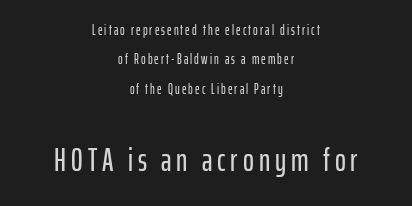
The image shows 33 px condensed sans-serif type, upright; set centered, loose line spacing (2.09x), not underlined; the second (bottom) block is 2.36x larger; low stroke contrast and a medium x-height.
